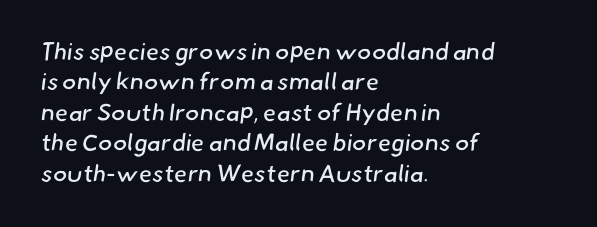
{"bold": "no", "underline": "no", "align": "left", "line_spacing": "normal", "line_spacing_ratio": 1.27, "letter_spacing": "normal", "letter_spacing_em": 0.0, "glyph_px": 24}
